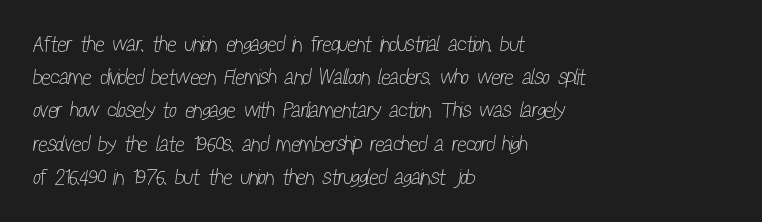
{"bold": "no", "underline": "no", "align": "left", "line_spacing": "normal", "line_spacing_ratio": 1.51, "letter_spacing": "normal", "letter_spacing_em": 0.0, "glyph_px": 22}
